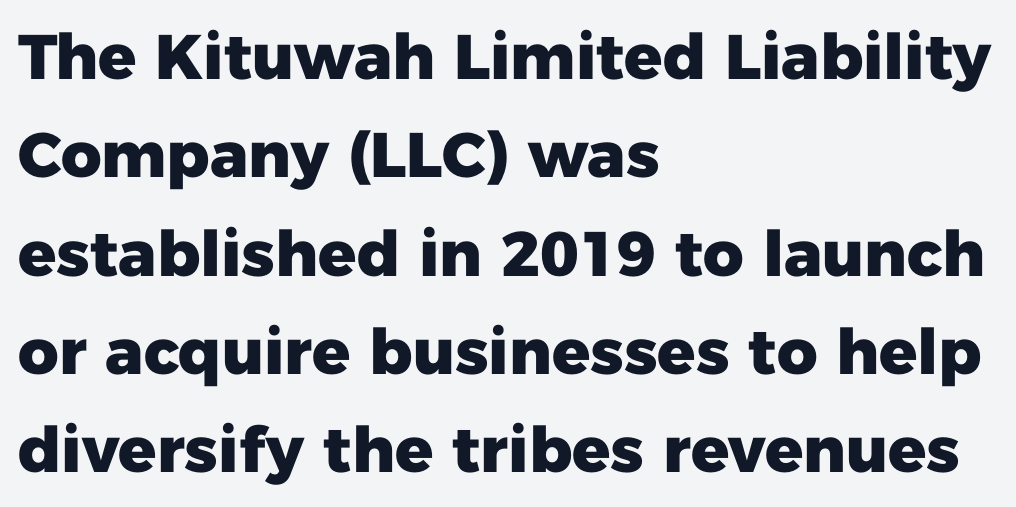
The image shows 63 px heavy sans-serif type, upright; set left-aligned, normal line spacing (1.56x), normal letter spacing, not underlined; low stroke contrast and a medium x-height.
